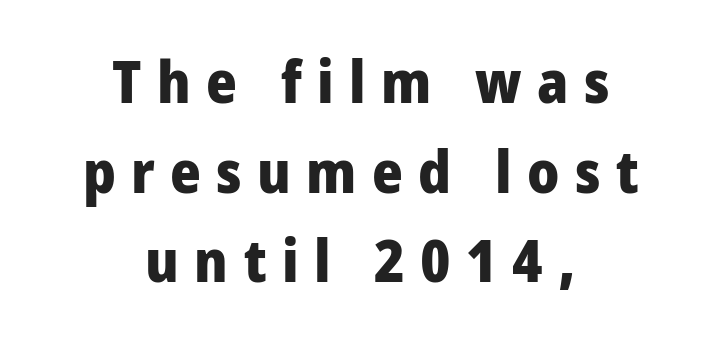
The type sits square on the baseline with zero lean. The paragraph has two soft edges and a firm central axis. Each glyph is drawn with heavy, bold strokes. Typographically, this falls in the sans-serif category. You could not count columns in this text — the font is proportionally spaced. Words float on clear page, feet unadorned.
